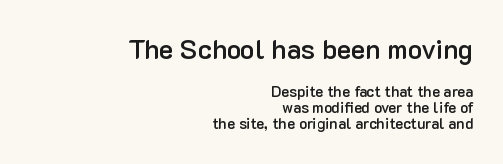
{"italic": "no", "bold": "semi", "underline": "no", "align": "right", "line_spacing": "tight", "line_spacing_ratio": 1.08, "letter_spacing": "normal", "letter_spacing_em": 0.0, "larger_block": "first", "size_ratio": 1.8, "glyph_px": 27}
